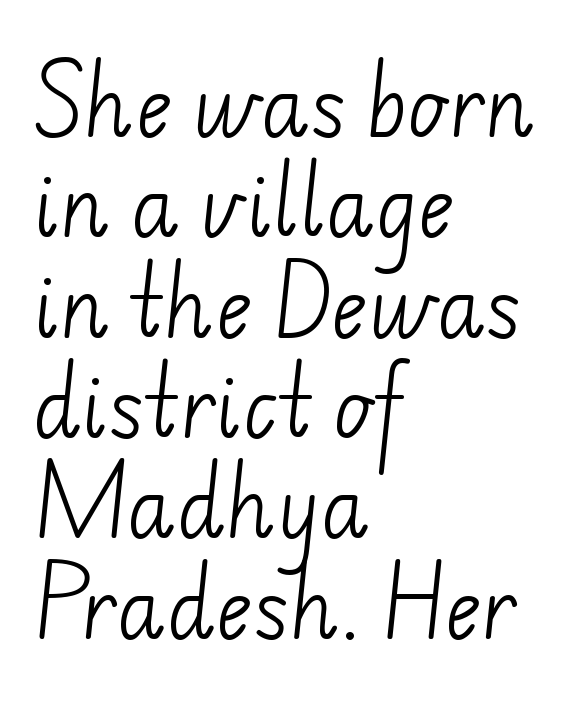
Q: Is the text bold? A: No.
Q: Is the typeface a serif or a sans-serif typeface? A: Sans-serif.
Q: Is the text underlined? A: No.
Q: How is the paragraph aligned? A: Left-aligned.
Q: Is the spacing between letters normal or unusually wide? A: Normal.
Q: Is the spacing between lines tight, normal or loose? A: Normal.
Q: Width (condensed, normal, or wide)? A: Normal.
Q: Stroke contrast? A: Low.
Q: x-height? A: Small.
Q: Monospaced? A: No.
